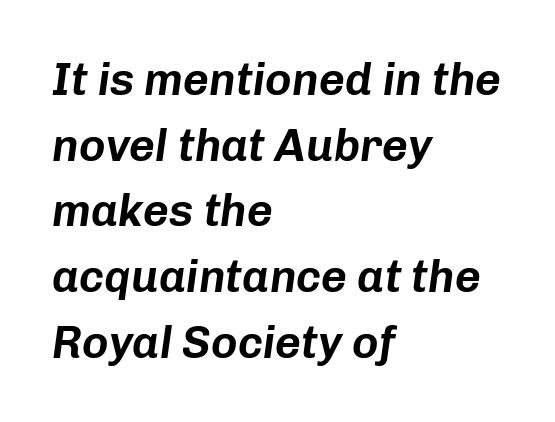
{"italic": "yes", "lean": "right", "slant_degrees": 8, "width": "normal", "stroke_contrast": "low", "x_height": "medium", "monospaced": "no", "underline": "no", "align": "left", "line_spacing": "normal", "line_spacing_ratio": 1.46, "letter_spacing": "normal", "letter_spacing_em": 0.0, "glyph_px": 45}
